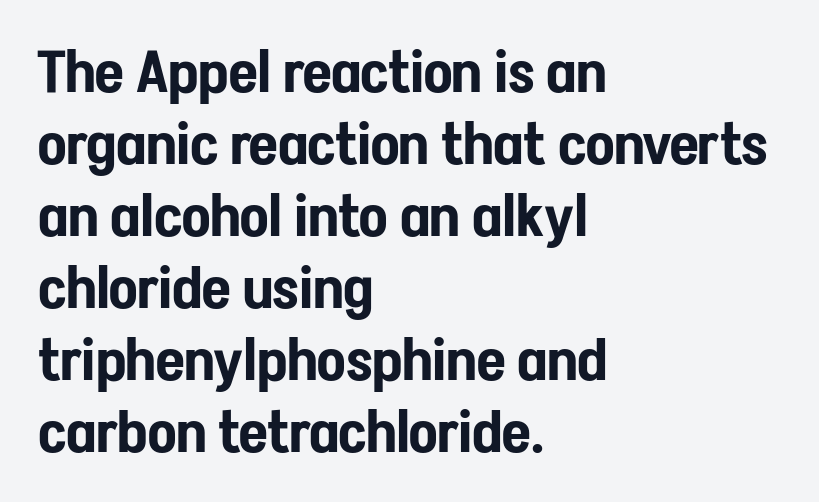
{"serif": "no", "italic": "no", "width": "condensed", "stroke_contrast": "low", "x_height": "medium", "monospaced": "no", "underline": "no", "align": "left", "line_spacing_ratio": 1.22, "letter_spacing": "normal", "letter_spacing_em": 0.0, "glyph_px": 59}
